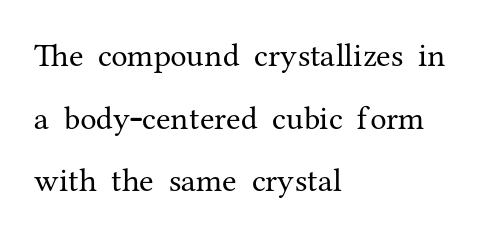
{"serif": "yes", "italic": "no", "bold": "no", "weight": "regular", "width": "normal", "stroke_contrast": "medium", "x_height": "medium", "monospaced": "no", "underline": "no", "align": "left", "line_spacing": "loose", "line_spacing_ratio": 1.9, "letter_spacing": "normal", "letter_spacing_em": 0.0, "glyph_px": 33}
